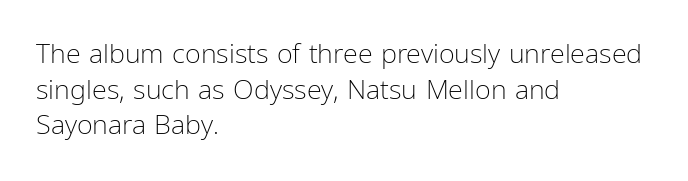
{"italic": "no", "bold": "no", "underline": "no", "align": "left", "line_spacing": "normal", "line_spacing_ratio": 1.32, "letter_spacing": "normal", "letter_spacing_em": 0.0, "glyph_px": 27}
